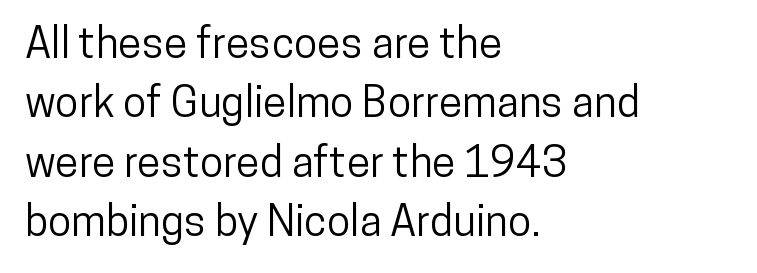
{"serif": "no", "italic": "no", "width": "condensed", "stroke_contrast": "low", "x_height": "medium", "monospaced": "no", "underline": "no", "align": "left", "line_spacing": "normal", "line_spacing_ratio": 1.38, "letter_spacing": "normal", "letter_spacing_em": 0.0, "glyph_px": 43}
